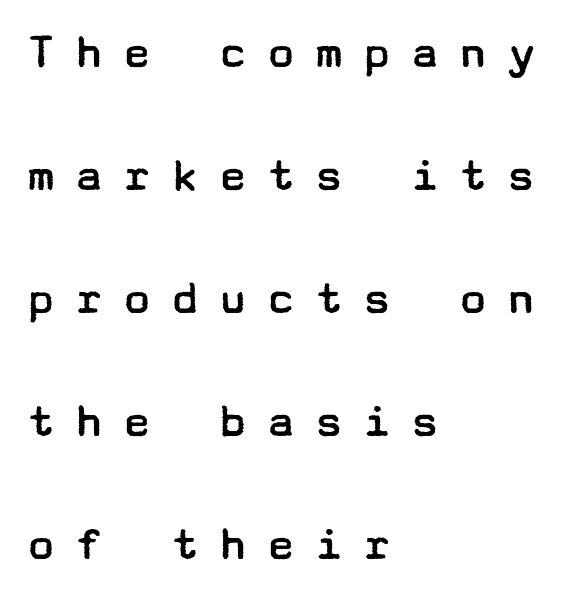
Q: Is the text bold? A: No.
Q: Is the text italic (slanted)? A: No, it is upright.
Q: Is the typeface a serif or a sans-serif typeface? A: Sans-serif.
Q: Is the text underlined? A: No.
Q: How is the paragraph aligned? A: Left-aligned.
Q: Is the spacing between letters normal or unusually wide? A: Unusually wide.
Q: Is the spacing between lines tight, normal or loose? A: Loose.
Q: Width (condensed, normal, or wide)? A: Wide.
Q: Stroke contrast? A: Low.
Q: x-height? A: Medium.
